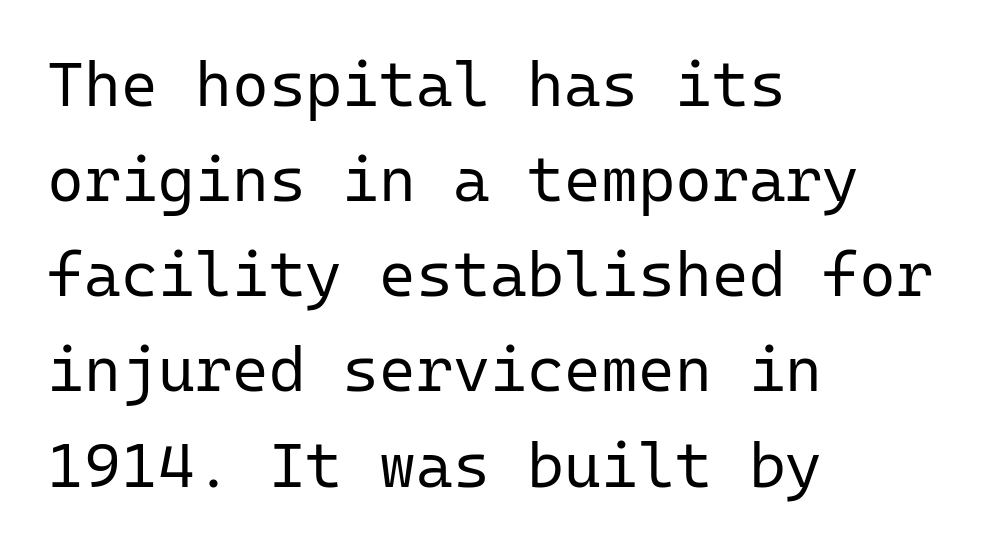
The image shows 63 px regular-weight sans-serif type, upright, monospaced; set left-aligned, normal line spacing (1.51x), normal letter spacing, not underlined; low stroke contrast and a medium x-height.
